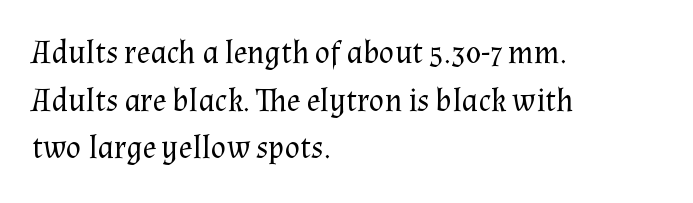
{"italic": "no", "bold": "no", "weight": "regular", "width": "normal", "stroke_contrast": "medium", "x_height": "medium", "monospaced": "no", "underline": "no", "align": "left", "line_spacing": "normal", "line_spacing_ratio": 1.49, "letter_spacing": "normal", "letter_spacing_em": 0.0, "glyph_px": 32}
